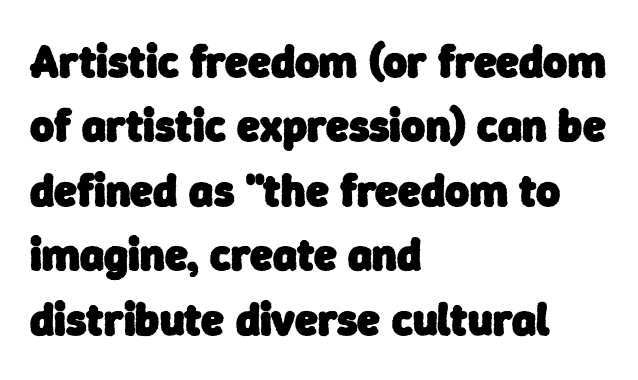
The image shows 46 px heavy sans-serif type; set left-aligned, normal line spacing (1.4x), normal letter spacing, not underlined; low stroke contrast and a medium x-height.
